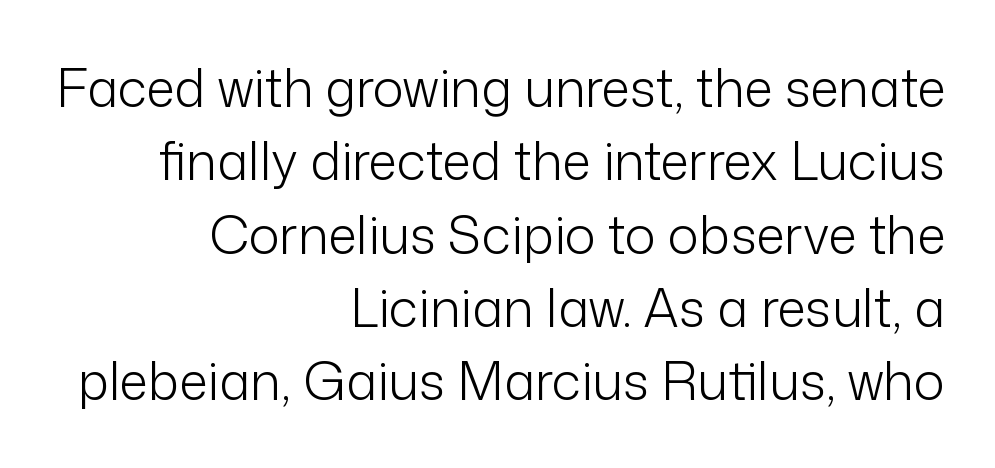
{"serif": "no", "italic": "no", "bold": "no", "weight": "light", "width": "normal", "stroke_contrast": "low", "x_height": "medium", "monospaced": "no", "underline": "no", "align": "right", "line_spacing": "normal", "line_spacing_ratio": 1.41, "letter_spacing": "normal", "letter_spacing_em": 0.0, "glyph_px": 52}
